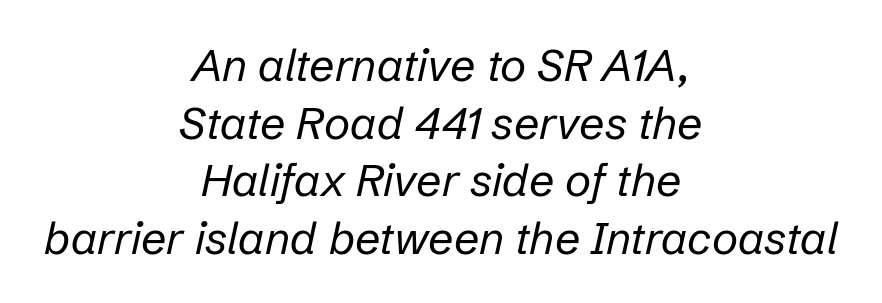
Q: Is the text bold? A: No.
Q: Is the text italic (slanted)? A: Yes, it leans right by about 12 degrees.
Q: Is the text underlined? A: No.
Q: How is the paragraph aligned? A: Centered.
Q: Is the spacing between letters normal or unusually wide? A: Normal.
Q: Is the spacing between lines tight, normal or loose? A: Normal.
Q: Width (condensed, normal, or wide)? A: Normal.
Q: Stroke contrast? A: Low.
Q: x-height? A: Medium.
Q: Monospaced? A: No.
